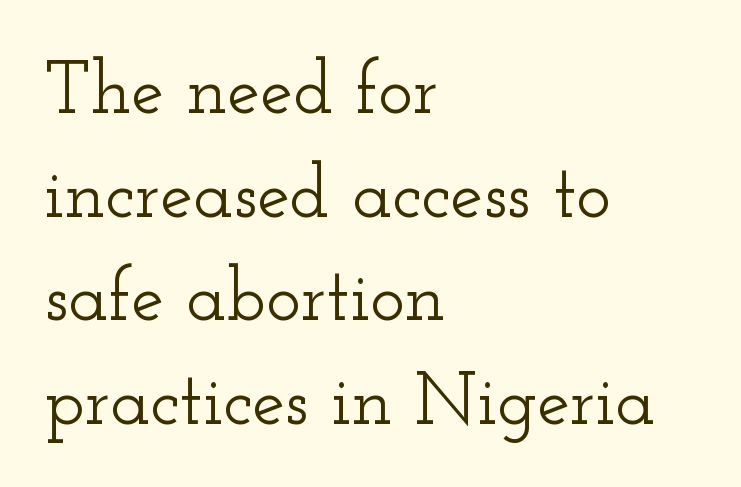
The image shows 74 px wide serif type, upright; set left-aligned, normal line spacing (1.4x), normal letter spacing, not underlined; low stroke contrast and a small x-height.
